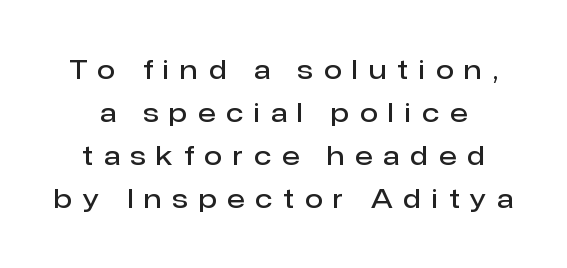
{"italic": "no", "bold": "semi", "underline": "no", "line_spacing": "normal", "line_spacing_ratio": 1.65, "letter_spacing": "wide", "letter_spacing_em": 0.42, "glyph_px": 26}
